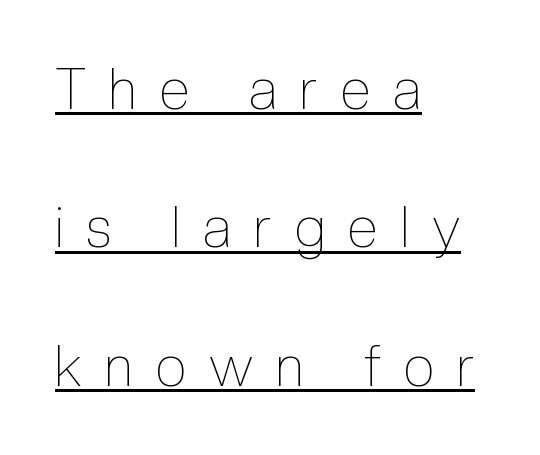
Tracking here is generous; glyphs stand well apart from one another. The axis of the letterforms is exactly vertical. These glyphs show unthickened strokes, regular width or finer. Interline gaps are noticeably wide in this sample.
